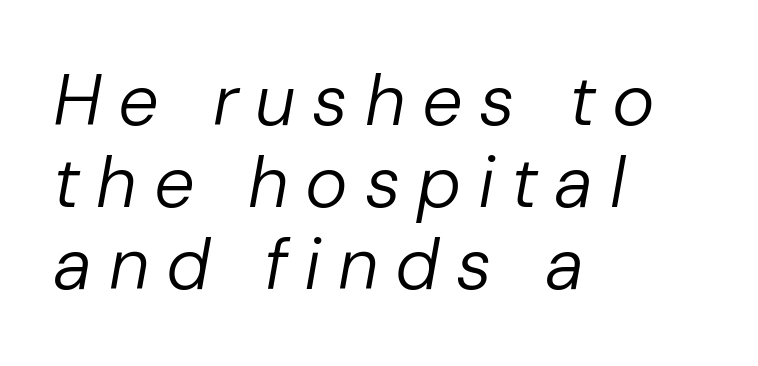
The image shows 72 px regular-weight type, italic (leaning right); set left-aligned, tight line spacing (1.14x), unusually wide letter spacing (+0.23 em), not underlined; low stroke contrast and a medium x-height.
